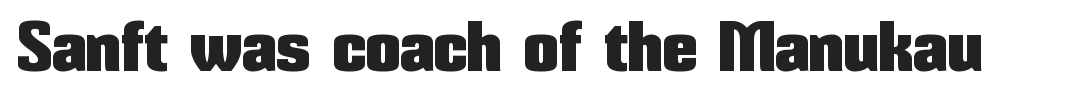
The image shows 70 px condensed sans-serif type, upright; set normal letter spacing, not underlined; low stroke contrast and a medium x-height.
